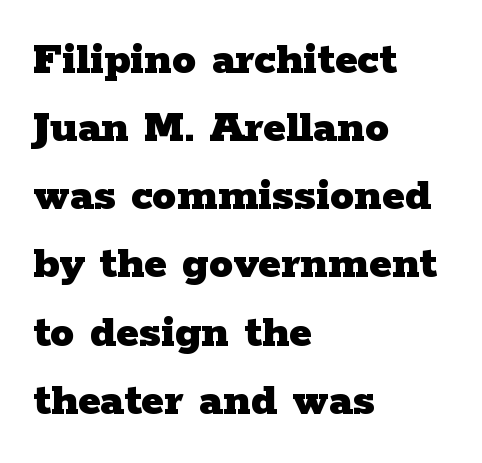
No italicization has been applied; the sample stays upright. Spacing verdict: proportional, widths tailored to each character. What kind of face is this? One with serifs. The text block is weighted toward the left margin, trailing off unevenly rightward. Check under the words: just untouched page. A normal amount of white space separates one row of letters from the next.
